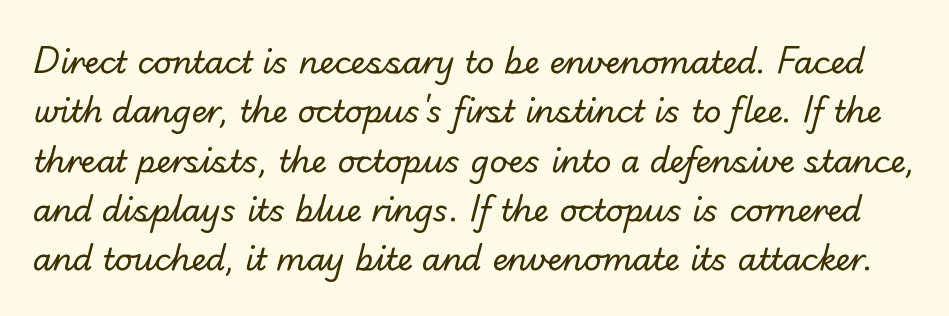
Q: Is the text bold? A: No.
Q: Is the typeface a serif or a sans-serif typeface? A: Sans-serif.
Q: Is the text underlined? A: No.
Q: Is the spacing between letters normal or unusually wide? A: Normal.
Q: Is the spacing between lines tight, normal or loose? A: Normal.
Q: Width (condensed, normal, or wide)? A: Normal.
Q: Stroke contrast? A: Low.
Q: x-height? A: Small.
Q: Monospaced? A: No.
